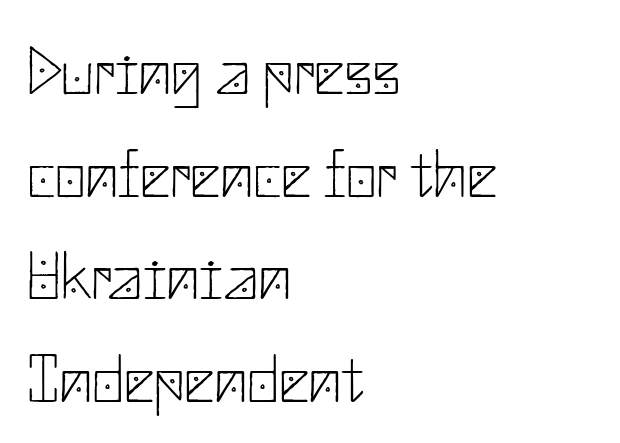
The image shows 67 px thin sans-serif type, upright; set left-aligned, normal line spacing (1.53x), normal letter spacing, not underlined; low stroke contrast and a small x-height.
